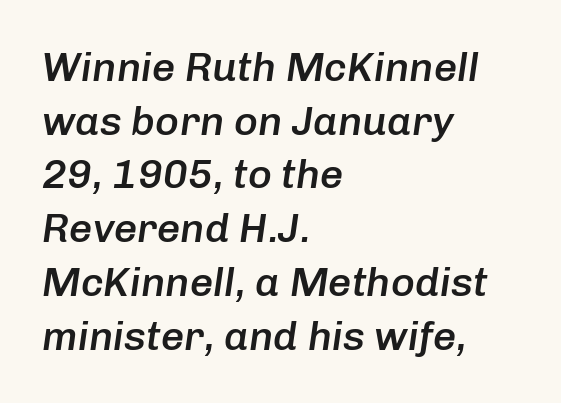
The space beneath each line is pristine and unruled. What stands out about the letter spacing? Nothing — it is the standard amount. It's the slanting kind of type. Is this a fixed-width face? No — the glyphs have proportional, varying widths. A student would call this left alignment; a typographer would say flush left, rag right.
